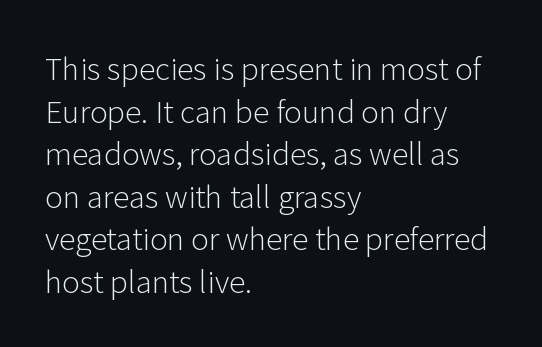
The image shows 30 px light sans-serif type, upright; set left-aligned, normal line spacing (1.42x), normal letter spacing, not underlined; low stroke contrast and a medium x-height.
